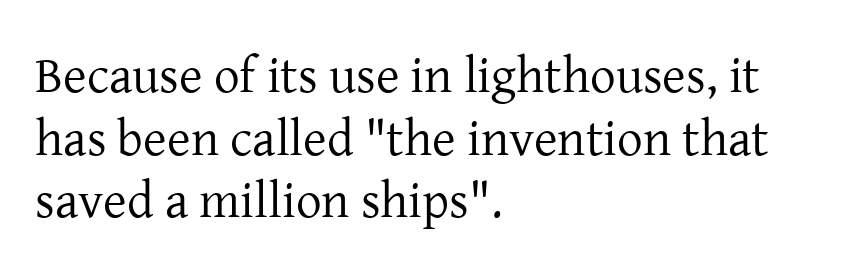
{"serif": "yes", "italic": "no", "bold": "no", "weight": "regular", "width": "normal", "stroke_contrast": "low", "x_height": "medium", "monospaced": "no", "underline": "no", "align": "left", "line_spacing_ratio": 1.23, "letter_spacing": "normal", "letter_spacing_em": 0.0, "glyph_px": 51}
